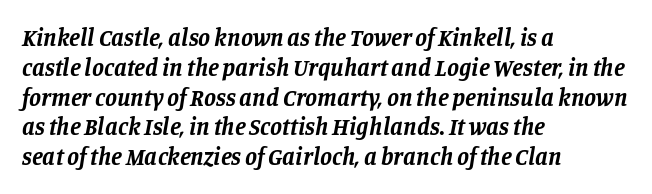
The image shows 24 px bold type, italic (leaning right); set left-aligned, line spacing 1.24x, normal letter spacing, not underlined.
